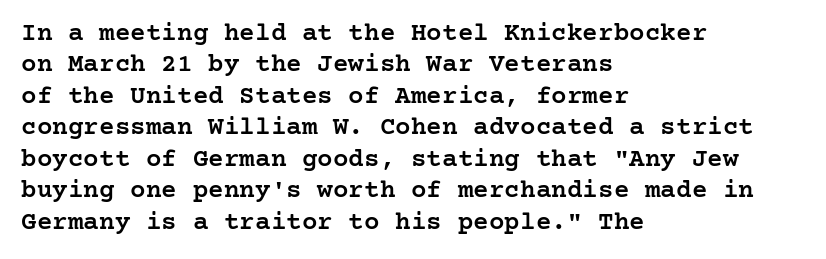
Q: Is the text bold? A: Semi-bold.
Q: Is the text italic (slanted)? A: No, it is upright.
Q: Is the text underlined? A: No.
Q: How is the paragraph aligned? A: Left-aligned.
Q: Is the spacing between letters normal or unusually wide? A: Normal.
